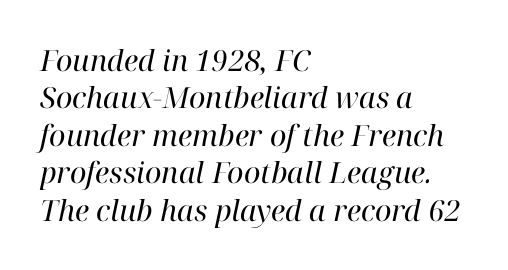
{"serif": "yes", "italic": "yes", "lean": "right", "slant_degrees": 12, "bold": "no", "weight": "regular", "width": "normal", "stroke_contrast": "high", "x_height": "medium", "monospaced": "no", "underline": "no", "align": "left", "line_spacing": "normal", "line_spacing_ratio": 1.29, "letter_spacing": "normal", "letter_spacing_em": 0.0, "glyph_px": 29}
